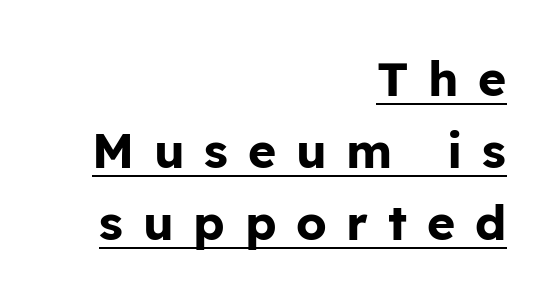
The passage shown has open, widely tracked lettering throughout. Here the designer chose a conventional face with non-uniform glyph widths. Check where the strokes stop: nothing finishes them off — pure sans. Ascenders rise straight up at ninety degrees.
